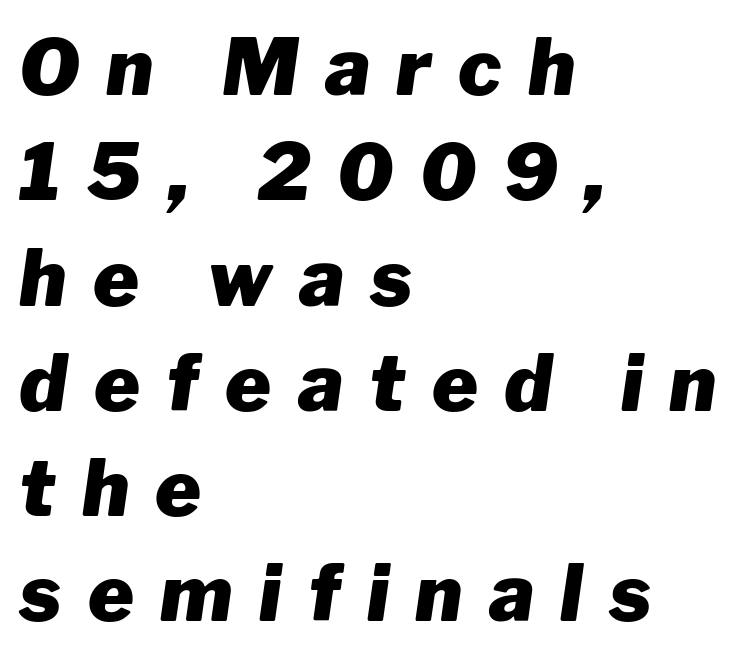
A normal amount of white space separates one row of letters from the next. This is heavy type, rendered in bold. Words float on clear page, feet unadorned. The rendering inserts visible extra space after every character. Emphasis-style slanted type is in use.
